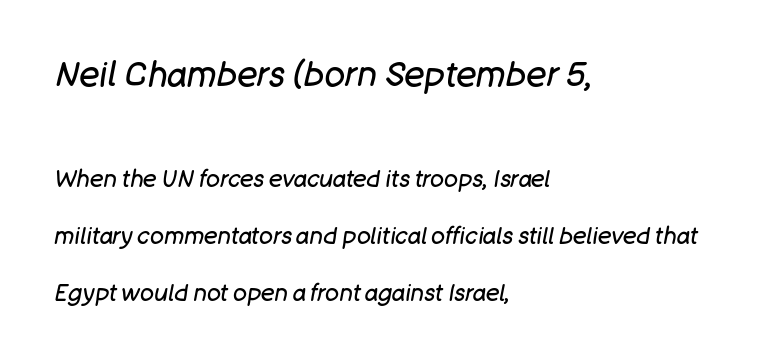
The image shows 34 px regular-weight type, italic (leaning right); set left-aligned, loose line spacing (2.47x), normal letter spacing, not underlined; the first (top) block is 1.48x larger; low stroke contrast and a large x-height.
